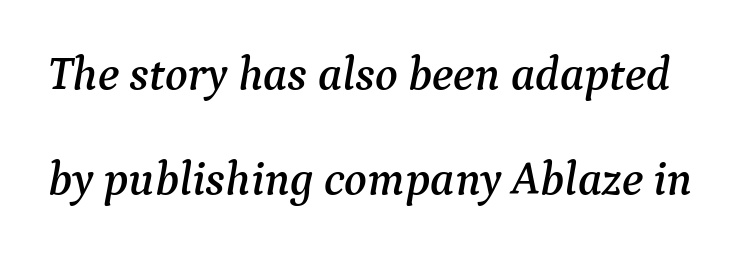
Q: Is the text italic (slanted)? A: Yes, it leans right by about 9 degrees.
Q: Is the typeface a serif or a sans-serif typeface? A: Serif.
Q: Is the text underlined? A: No.
Q: Is the spacing between letters normal or unusually wide? A: Normal.
Q: Is the spacing between lines tight, normal or loose? A: Loose.
Q: Width (condensed, normal, or wide)? A: Normal.
Q: Stroke contrast? A: Medium.
Q: x-height? A: Medium.
Q: Monospaced? A: No.
